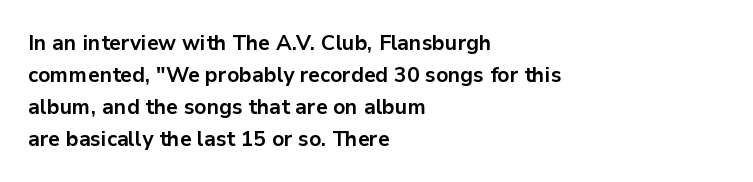
The image shows 21 px bold type, upright; set left-aligned, normal line spacing (1.52x), normal letter spacing, not underlined.
